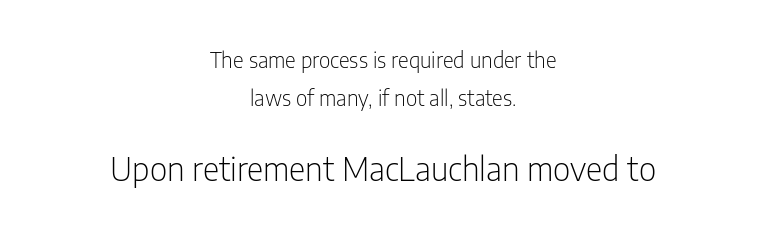
Look at the bottom of the vertical strokes: they stop flat, with no serifs. In terms of posture, this sample is upright. Is the block centered? Yes — each line is placed symmetrically about the middle. No chunkiness to these letters — they're not bold.
